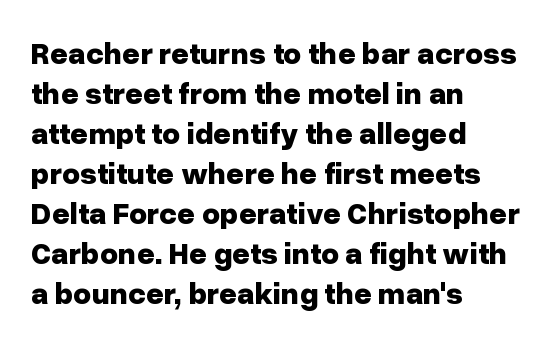
On the weight axis this lands at bold, roughly 700. What's the leading like? Ordinary, nothing unusual. Nope, no serifs anywhere on these letters. Casual observation: everything's shoved over to the left. Note the varied advance widths — an 'i' is clearly narrower than an 'm'. Clear beneath every line of the passage.
